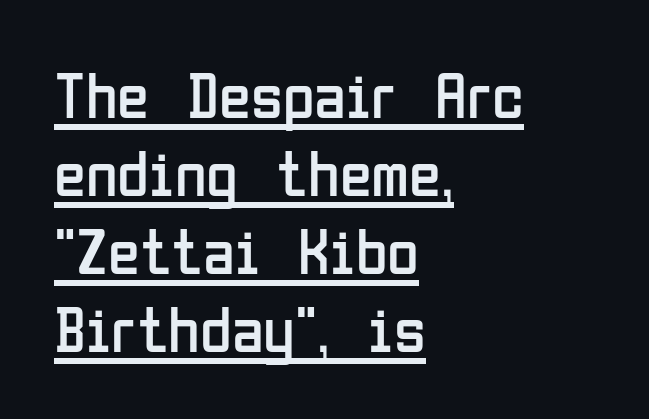
Casual observation: everything's shoved over to the left. What kind of face is this? One without serifs — a sans. Vertical strokes here are truly vertical. The string is rendered with underlining switched on. No heavy texture on the line: the type isn't bold. Caption: standard tracking, unaltered.
